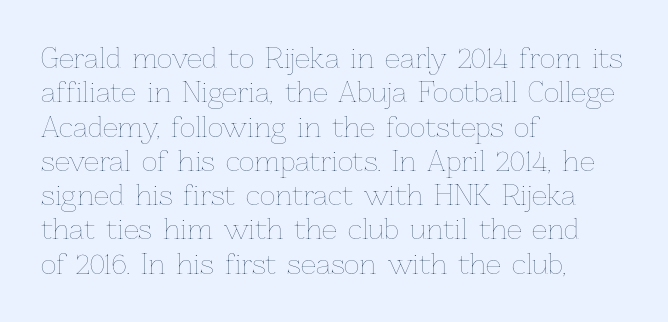
The image shows 27 px text type, upright; set left-aligned, normal line spacing (1.27x), normal letter spacing, not underlined.
